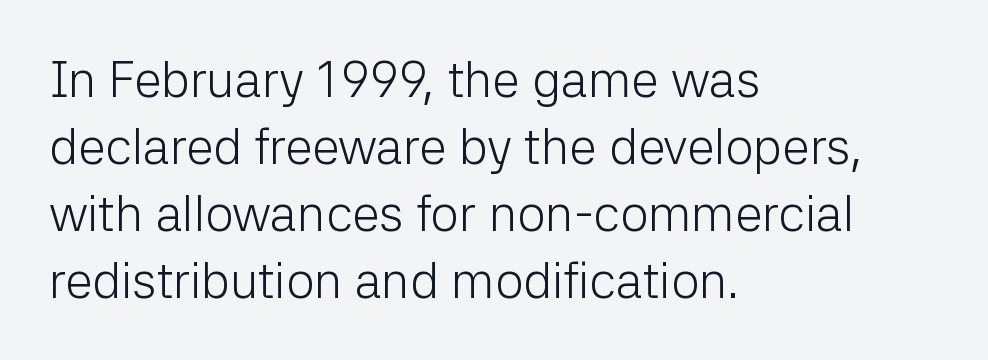
Think of a printed novel: that variable character pitch is what you see here. Every character sits straight up, as roman type does. This is not heavy type; no bold has been used. The paragraph shown leans on its left margin. Beneath every word, the page is bare.
